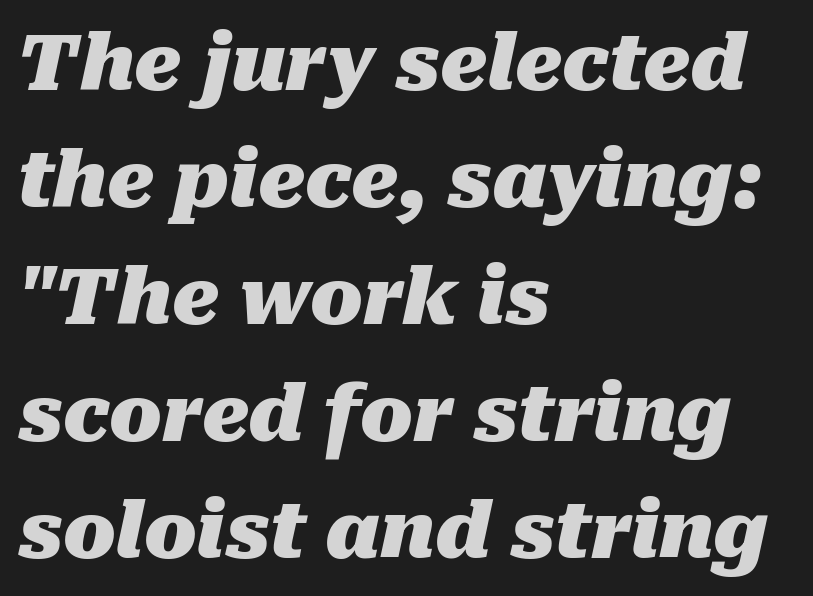
The image shows 77 px heavy type, italic (leaning right); set left-aligned, normal line spacing (1.52x), normal letter spacing, not underlined; medium stroke contrast and a medium x-height.
